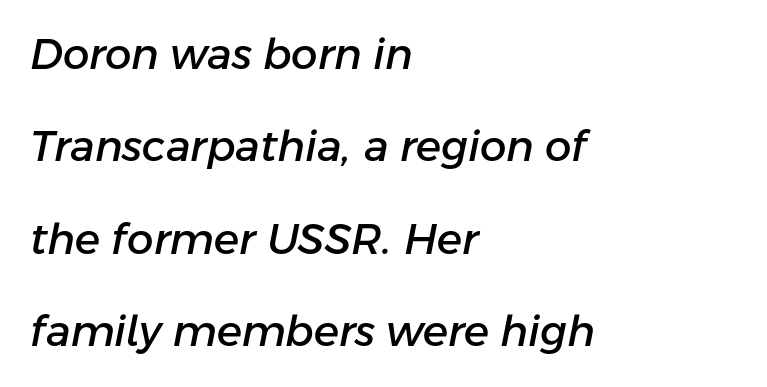
Q: Is the text italic (slanted)? A: Yes, it leans right by about 11 degrees.
Q: Is the text underlined? A: No.
Q: How is the paragraph aligned? A: Left-aligned.
Q: Is the spacing between letters normal or unusually wide? A: Normal.
Q: Is the spacing between lines tight, normal or loose? A: Loose.
Q: Width (condensed, normal, or wide)? A: Normal.
Q: Stroke contrast? A: Low.
Q: x-height? A: Medium.
Q: Monospaced? A: No.
